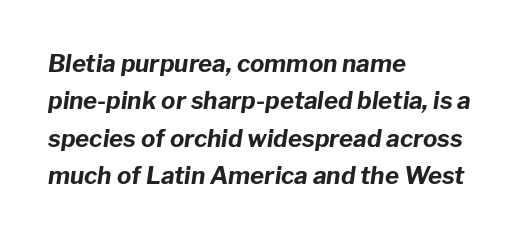
{"italic": "yes", "lean": "right", "slant_degrees": 8, "bold": "yes", "underline": "no", "align": "left", "line_spacing": "normal", "line_spacing_ratio": 1.56, "letter_spacing": "normal", "letter_spacing_em": 0.0, "glyph_px": 24}
